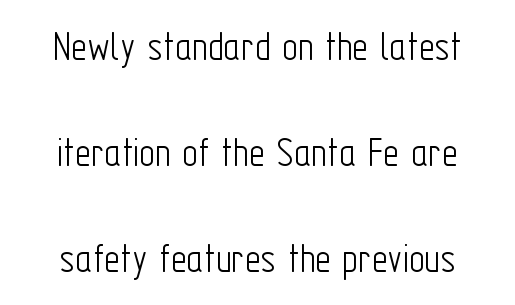
Weight class: somewhere from thin through regular. Characters remain perfectly vertical along every line. No word sits above an underline. This is sans-serif lettering, the kind often seen on screens and signage.
